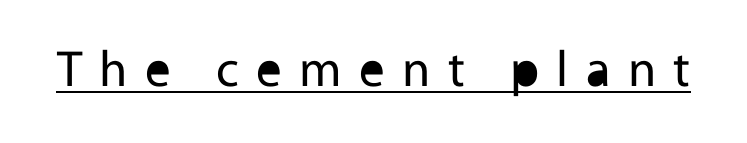
{"serif": "no", "italic": "no", "bold": "no", "weight": "regular", "width": "normal", "x_height": "medium", "monospaced": "no", "underline": "yes", "letter_spacing": "wide", "letter_spacing_em": 0.34, "glyph_px": 51}
